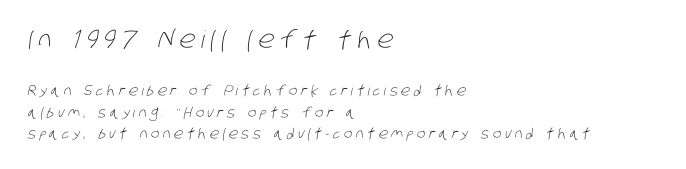
The image shows 24 px text type; set left-aligned, normal line spacing (1.54x), unusually wide letter spacing (+0.25 em), not underlined; the first (top) block is 1.71x larger.
